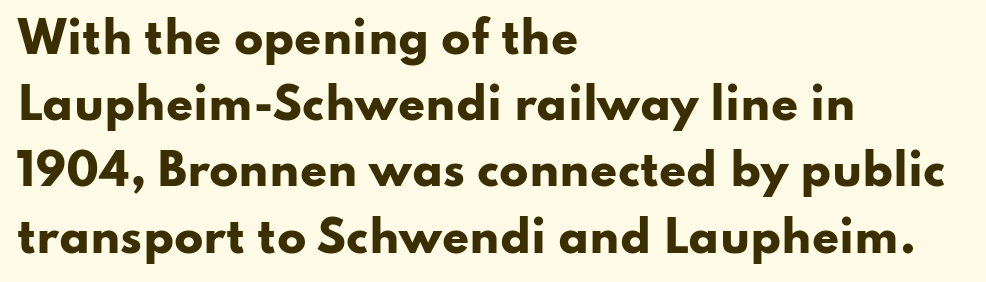
Heft: maximum for text — a bold. These lines sit exactly where default settings would place them. Honestly, there is no underline to notice here at all. The type is set solid horizontally, with unmodified tracking.
